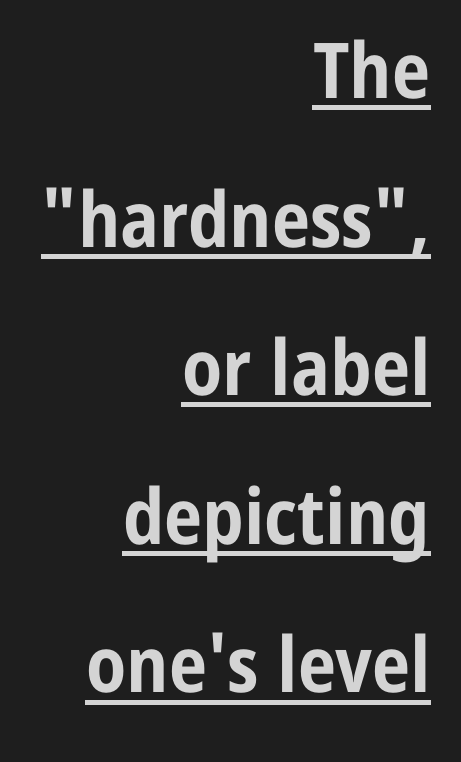
Q: Is the text bold? A: Yes.
Q: Is the text italic (slanted)? A: No, it is upright.
Q: Is the typeface a serif or a sans-serif typeface? A: Sans-serif.
Q: Is the text underlined? A: Yes.
Q: How is the paragraph aligned? A: Right-aligned.
Q: Is the spacing between letters normal or unusually wide? A: Normal.
Q: Is the spacing between lines tight, normal or loose? A: Loose.
Q: Width (condensed, normal, or wide)? A: Condensed.
Q: Stroke contrast? A: Low.
Q: x-height? A: Medium.
Q: Monospaced? A: No.
